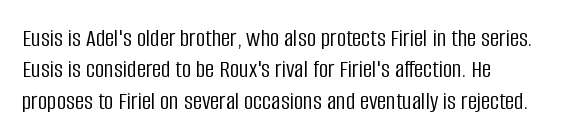
What stands out about the letter spacing? Nothing — it is the standard amount. The rendering anchors every line to the left-hand side. A light-to-regular cut is what we see here. Ordinary non-slanted type is in use.
